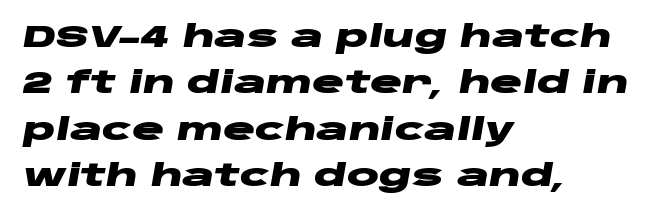
Successive baselines arrive at the customary interval. How heavy is the stroke? Heavy — this is a bold. The passage shown is typed in a proportional face where columns would drift. Casual observation: everything's shoved over to the left. The passage shown is not underscored anywhere. Each word holds together tightly as a unit, with standard inter-letter gaps.
